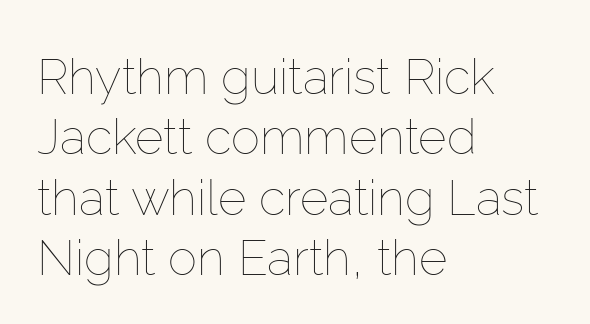
Is the block centered? No — it sits flush against the left margin. The gap between lines stays unmarked. Looks like regular typesetting: each glyph gets only the width it needs. The letters stand straight up with perfectly vertical stems.
